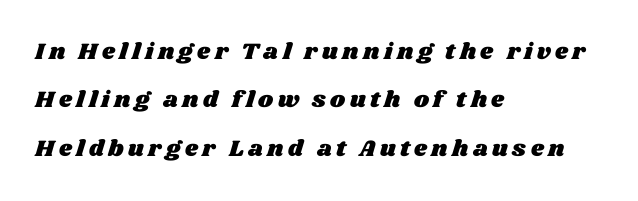
This rendering uses left alignment, leaving the right contour irregular. Quick note: interline space is abundant. Bare-footed words on every line.
